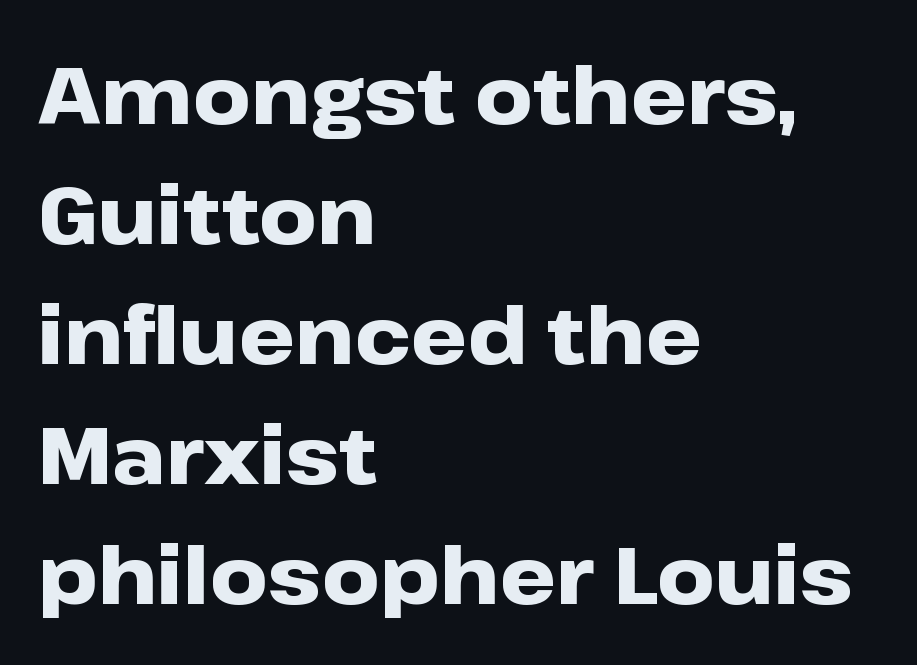
Q: Is the text bold? A: Yes.
Q: Is the text italic (slanted)? A: No, it is upright.
Q: Is the typeface a serif or a sans-serif typeface? A: Sans-serif.
Q: Is the text underlined? A: No.
Q: How is the paragraph aligned? A: Left-aligned.
Q: Is the spacing between letters normal or unusually wide? A: Normal.
Q: Is the spacing between lines tight, normal or loose? A: Normal.
Q: Width (condensed, normal, or wide)? A: Wide.
Q: Stroke contrast? A: Low.
Q: x-height? A: Medium.
Q: Monospaced? A: No.
